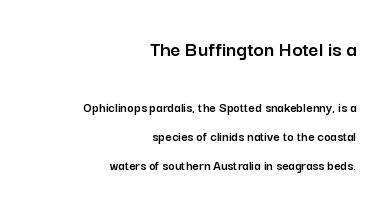
The first block has been scaled up relative to the second. Caption: multi-line text, flush right, ragged left. Ordinary non-slanted type is in use. The space directly below the letters is spotless.
